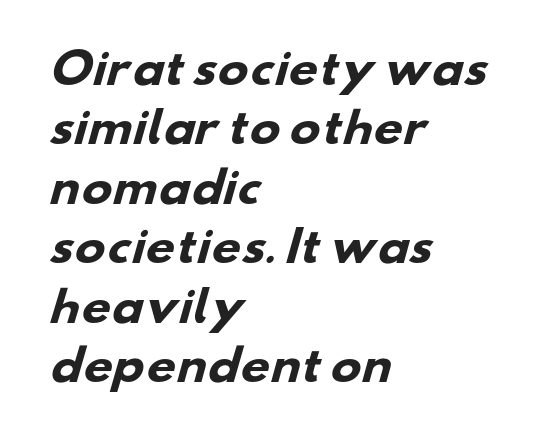
Rule under the text: the space is simply empty. Do the characters align in a grid? No, the font is proportional. Visually the block forms a straight wall on the left and a jagged coastline on the right. What stands out about the letter spacing? Nothing — it is the standard amount. The typesetting leans heavy: a genuine bold. The leading is moderate, giving the passage an even texture.
